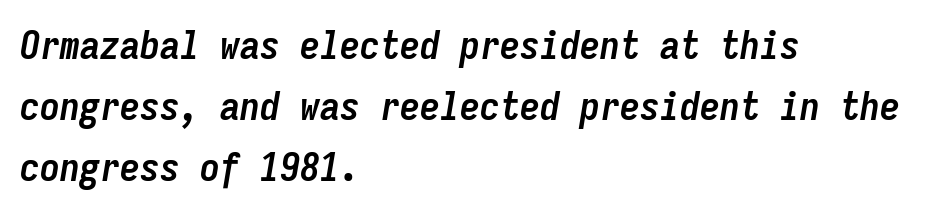
The image shows 40 px semibold, condensed type, italic (leaning right), monospaced; set left-aligned, normal line spacing (1.53x), normal letter spacing, not underlined; low stroke contrast and a medium x-height.
